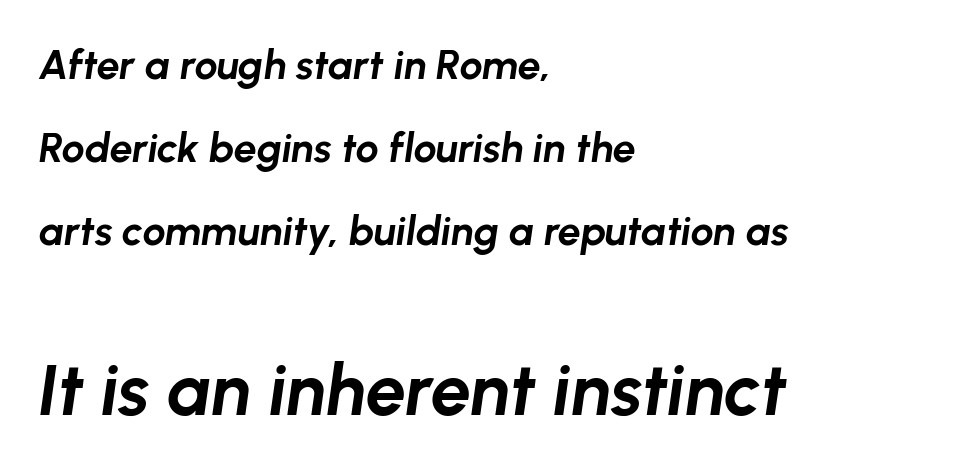
The image shows 72 px bold type, italic (leaning right); set left-aligned, loose line spacing (2.02x), normal letter spacing, not underlined; the second (bottom) block is 1.76x larger; low stroke contrast and a medium x-height.
